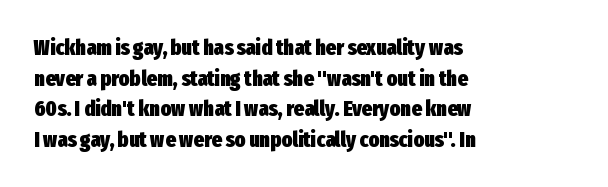
If you drew a line through each stem, it would be perfectly vertical. A normal amount of white space separates one row of letters from the next. Unmarked baselines from the first word to the last. Pretty heavy lettering here — definitely bold. The paragraph has a hard left edge and a soft right edge. These lines keep a tight, regular rhythm from letter to letter.
